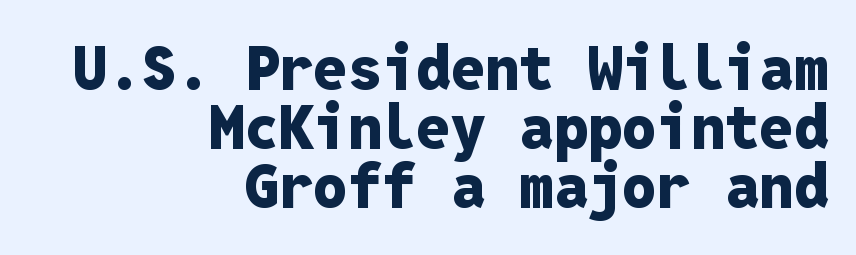
Vertically, the passage feels compressed, each row crowding the next. Descender tails drop into unmarked territory. Every stem runs plumb, perpendicular to the baseline. These lines carry a lot of weight — the face is fully bold. Every row of glyphs terminates at an identical x-position on the right. Is the letter spacing exaggerated? No — it looks like the ordinary default.
